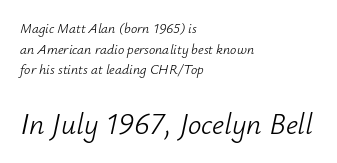
The image shows 30 px light type, italic (leaning right); set left-aligned, normal line spacing (1.47x), normal letter spacing, not underlined; the second (bottom) block is 2.14x larger; low stroke contrast and a small x-height.
